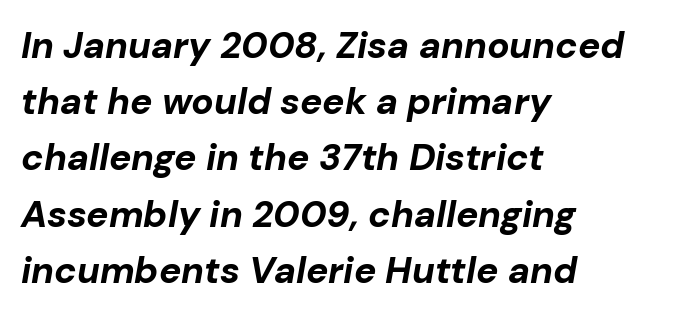
The axis of the letterforms is tilted away from vertical. A typesetter would call this zero additional tracking. Each new line begins a customary step beneath the previous one. Think of a printed novel: that variable character pitch is what you see here. Typeset ragged right — the left edge is the straight one. Beneath every word, the page is bare.
